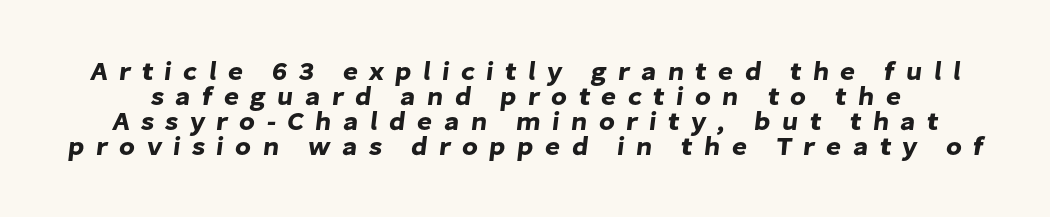
Q: Is the text underlined? A: No.
Q: Is the spacing between letters normal or unusually wide? A: Unusually wide.
Q: Is the spacing between lines tight, normal or loose? A: Tight.
